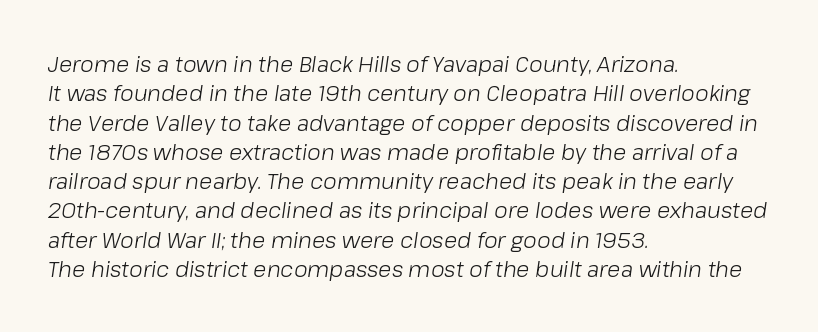
The image shows 22 px text type, italic (leaning right); set left-aligned, normal line spacing (1.33x), normal letter spacing, not underlined.
